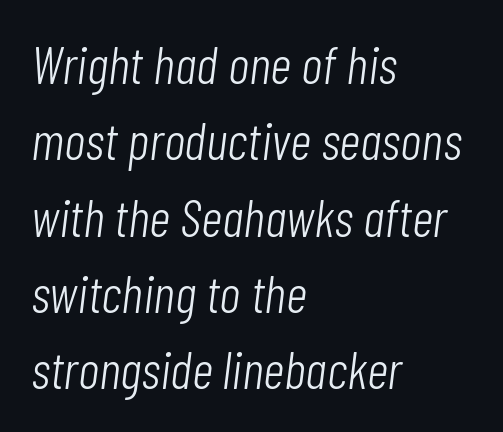
Bold? No — there's no thickening of the strokes. These lines are rendered in a variable-pitch font. These lines are set flush left with a ragged right edge. Tracking here is standard; glyphs follow each other at the usual distance.
